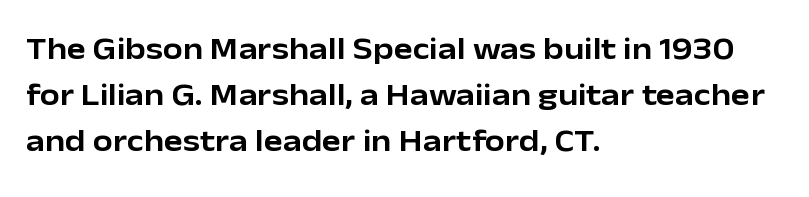
Q: Is the text italic (slanted)? A: No, it is upright.
Q: Is the typeface a serif or a sans-serif typeface? A: Sans-serif.
Q: Is the text underlined? A: No.
Q: How is the paragraph aligned? A: Left-aligned.
Q: Is the spacing between letters normal or unusually wide? A: Normal.
Q: Is the spacing between lines tight, normal or loose? A: Normal.
Q: Width (condensed, normal, or wide)? A: Normal.
Q: Stroke contrast? A: Low.
Q: x-height? A: Medium.
Q: Monospaced? A: No.
